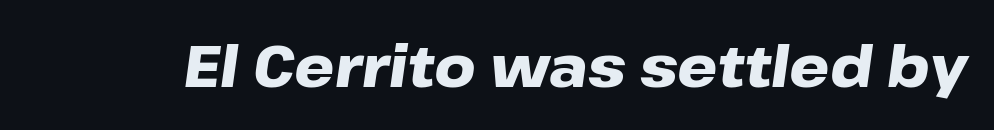
Q: Is the text bold? A: Yes.
Q: Is the text italic (slanted)? A: Yes, it leans right by about 8 degrees.
Q: Is the text underlined? A: No.
Q: Is the spacing between letters normal or unusually wide? A: Normal.
Q: Width (condensed, normal, or wide)? A: Wide.
Q: Stroke contrast? A: Low.
Q: x-height? A: Medium.
Q: Monospaced? A: No.
